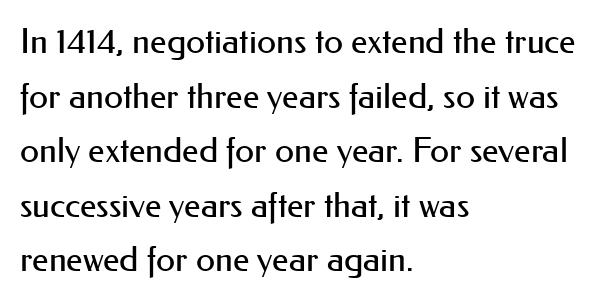
The font sits on the lighter half of the weight spectrum, regular included. Serifs: no, the terminals of the letterforms are clean. A roman cut, with each character standing at attention. The rendering uses natural spacing where letterforms have individual widths. The lines in this sample share a left origin and differ only in where they stop. Letter spacing: default.
